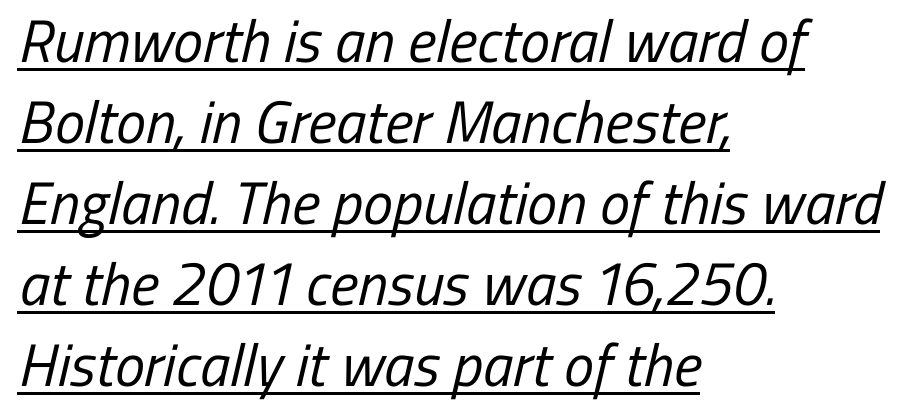
The image shows 60 px regular-weight, condensed sans-serif type; set left-aligned, normal line spacing (1.35x), normal letter spacing, underlined; low stroke contrast and a medium x-height.
